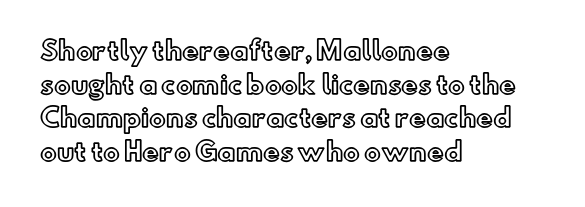
Q: Is the text italic (slanted)? A: No, it is upright.
Q: Is the text underlined? A: No.
Q: How is the paragraph aligned? A: Left-aligned.
Q: Is the spacing between letters normal or unusually wide? A: Normal.
Q: Is the spacing between lines tight, normal or loose? A: Normal.
